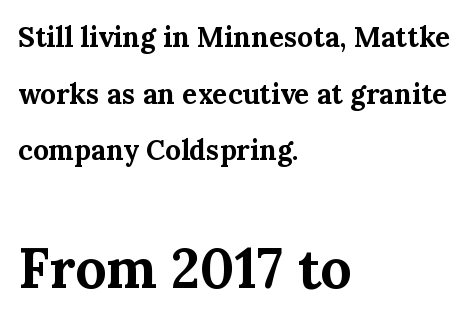
How heavy is the stroke? Heavy — this is a bold. You can tell it's not italic because the verticals are truly vertical. You get the small type first, then a jump to larger type. The setting favours the left margin, as ordinary paragraphs usually do. Letters rest on an invisible, unmarked baseline.
